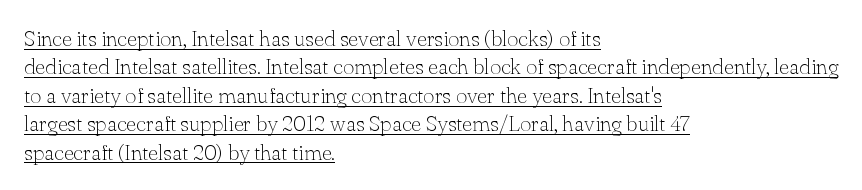
{"italic": "no", "bold": "no", "underline": "yes", "align": "left", "line_spacing": "normal", "line_spacing_ratio": 1.29, "letter_spacing": "normal", "letter_spacing_em": 0.0, "glyph_px": 22}
